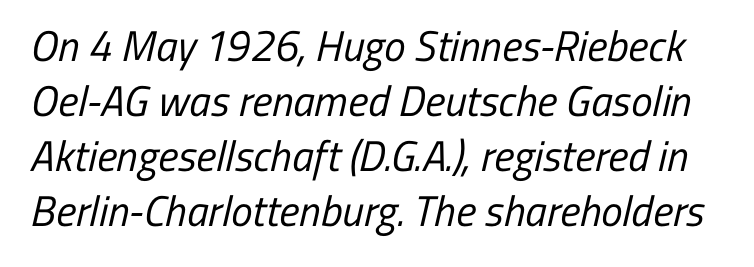
The image shows 43 px regular-weight, condensed sans-serif type; set normal line spacing (1.28x), normal letter spacing, not underlined; low stroke contrast and a medium x-height.
